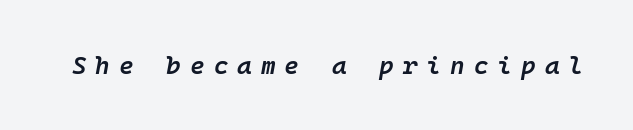
{"italic": "yes", "lean": "right", "slant_degrees": 10, "bold": "semi", "underline": "no", "letter_spacing": "wide", "letter_spacing_em": 0.36, "glyph_px": 25}
